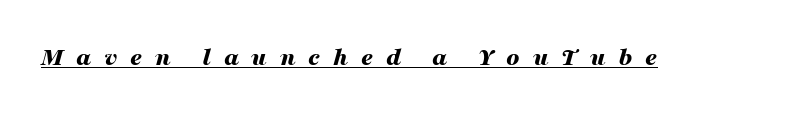
The image shows 26 px bold type, italic (leaning right); set unusually wide letter spacing (+0.49 em), underlined.
